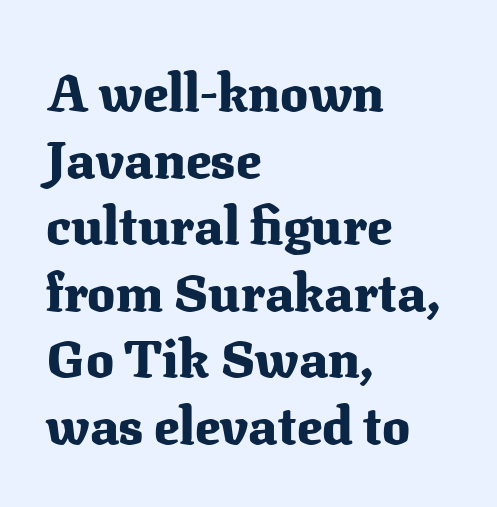
Q: Is the text bold? A: Yes.
Q: Is the text italic (slanted)? A: No, it is upright.
Q: Is the typeface a serif or a sans-serif typeface? A: Serif.
Q: Is the text underlined? A: No.
Q: How is the paragraph aligned? A: Left-aligned.
Q: Is the spacing between letters normal or unusually wide? A: Normal.
Q: Is the spacing between lines tight, normal or loose? A: Normal.
Q: Width (condensed, normal, or wide)? A: Normal.
Q: Stroke contrast? A: Medium.
Q: x-height? A: Medium.
Q: Monospaced? A: No.
